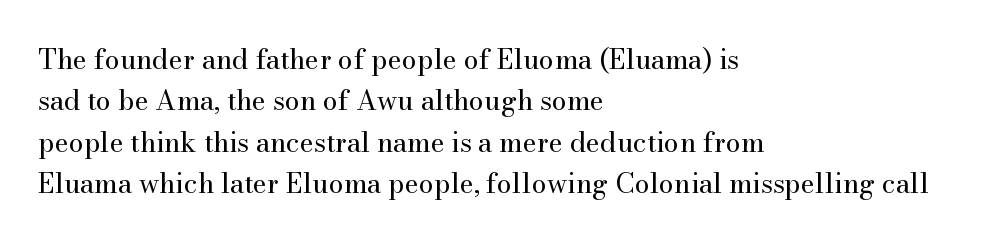
In terms of leading, this rendering sits right in the middle. The lettering stays uniformly vertical, giving the passage a roman look. Decoration check: the copy has no underline. The passage shown is not bold in any degree. How are the letters spaced? Ordinarily, with no added tracking.
